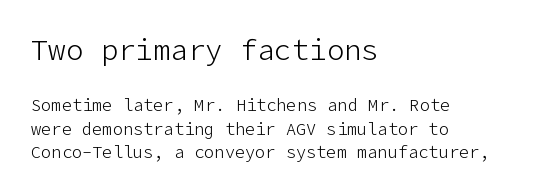
{"serif": "no", "italic": "no", "bold": "no", "weight": "light", "width": "normal", "stroke_contrast": "low", "x_height": "medium", "underline": "no", "align": "left", "line_spacing": "normal", "line_spacing_ratio": 1.38, "letter_spacing": "normal", "letter_spacing_em": 0.0, "larger_block": "first", "size_ratio": 1.71, "glyph_px": 29}
